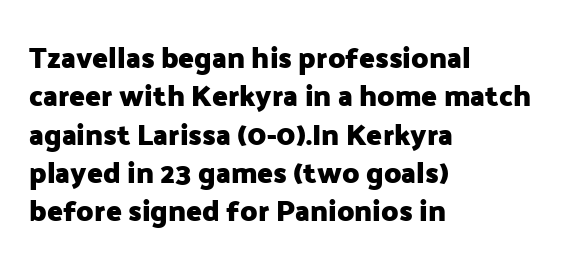
Nobody touched the tracking dial on this one. Bold? Absolutely — the strokes are thick and heavy. Notice how the passage keeps a crisp vertical edge on the left only. The specimen reads as upright at a glance.
